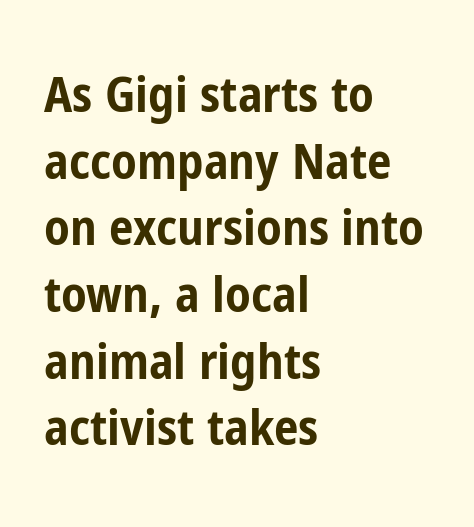
Does the lettering tilt? It doesn't — this is upright. The paragraph has a hard left edge and a soft right edge. Letters rest on an invisible, unmarked baseline. I'd call this a sans setting — the letters go barefoot.
